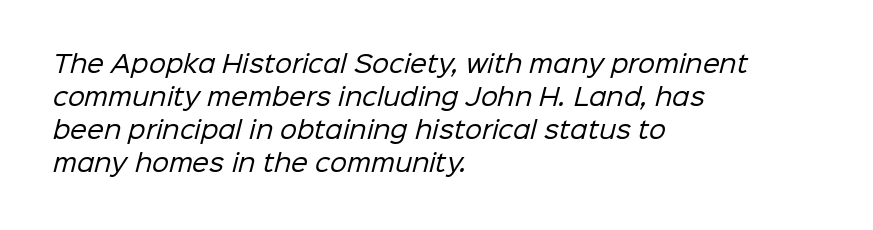
{"bold": "no", "underline": "no", "align": "left", "line_spacing": "normal", "line_spacing_ratio": 1.37, "letter_spacing": "normal", "letter_spacing_em": 0.0, "glyph_px": 24}
